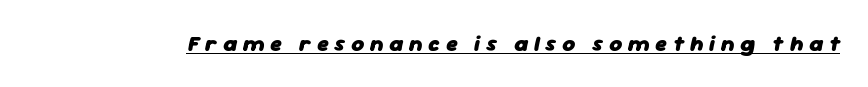
{"italic": "yes", "lean": "right", "slant_degrees": 11, "bold": "yes", "underline": "yes", "letter_spacing": "wide", "letter_spacing_em": 0.26, "glyph_px": 22}
